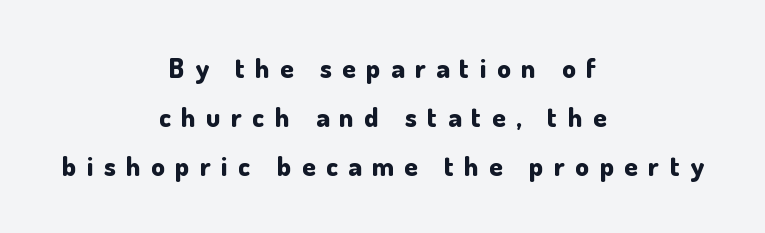
Q: Is the text bold? A: Yes.
Q: Is the text italic (slanted)? A: No, it is upright.
Q: Is the text underlined? A: No.
Q: How is the paragraph aligned? A: Centered.
Q: Is the spacing between letters normal or unusually wide? A: Unusually wide.
